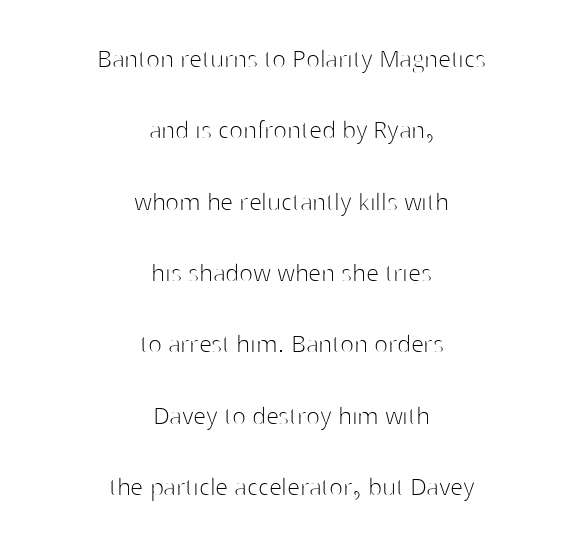
The image shows 29 px thin sans-serif type, upright; set centered, loose line spacing (2.46x), normal letter spacing, not underlined; high stroke contrast and a medium x-height.
